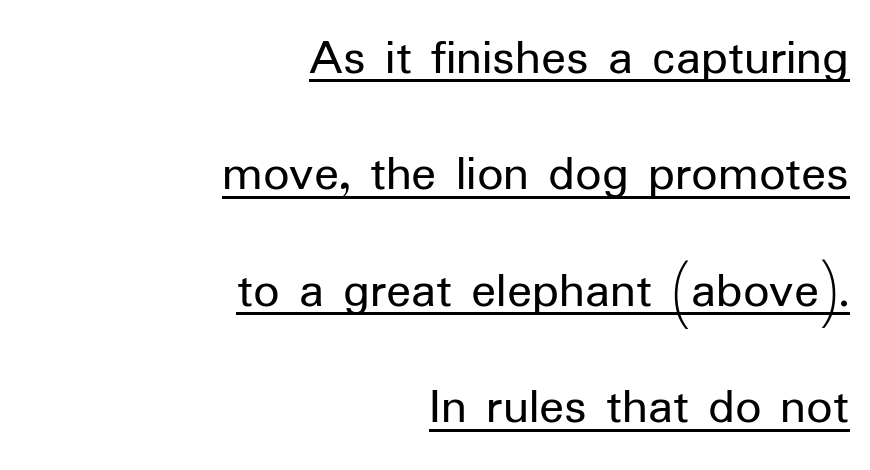
{"serif": "no", "italic": "no", "bold": "no", "weight": "regular", "width": "normal", "stroke_contrast": "low", "x_height": "medium", "monospaced": "no", "underline": "yes", "align": "right", "line_spacing": "loose", "line_spacing_ratio": 2.24, "letter_spacing": "normal", "letter_spacing_em": 0.0, "glyph_px": 52}
